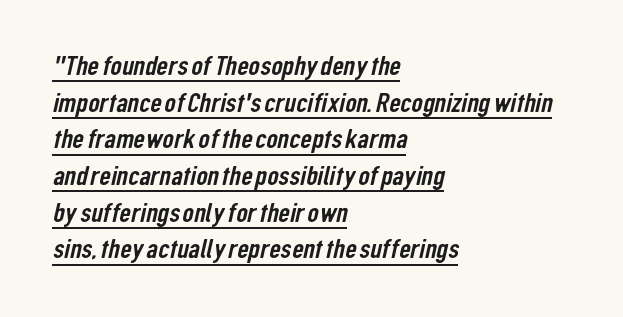
Q: Is the typeface a serif or a sans-serif typeface? A: Sans-serif.
Q: Is the text underlined? A: Yes.
Q: How is the paragraph aligned? A: Left-aligned.
Q: Is the spacing between letters normal or unusually wide? A: Normal.
Q: Is the spacing between lines tight, normal or loose? A: Normal.
Q: Width (condensed, normal, or wide)? A: Condensed.
Q: Stroke contrast? A: Low.
Q: x-height? A: Medium.
Q: Monospaced? A: No.
